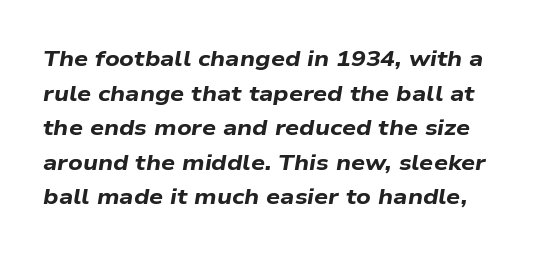
The image shows 22 px bold type, italic (leaning right); set normal line spacing (1.57x), normal letter spacing, not underlined.
